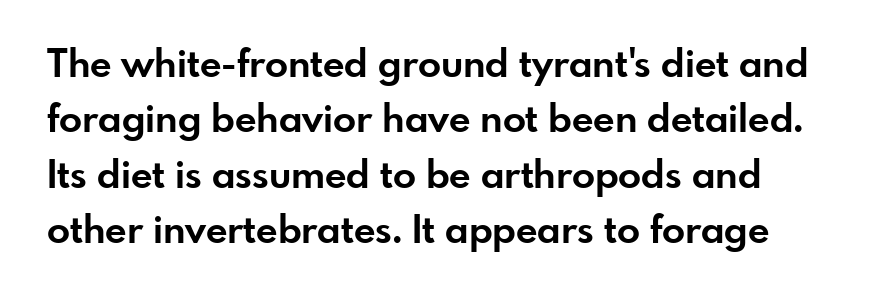
The image shows 38 px bold sans-serif type, upright; set left-aligned, normal line spacing (1.46x), normal letter spacing, not underlined; low stroke contrast and a small x-height.
